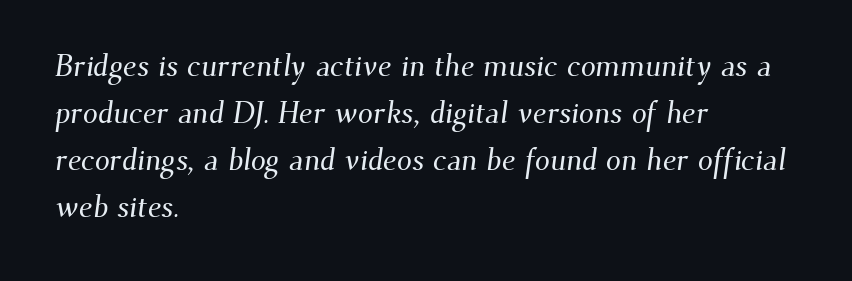
The image shows 30 px serif type; set left-aligned, normal line spacing (1.57x), normal letter spacing, not underlined; medium stroke contrast and a small x-height.
